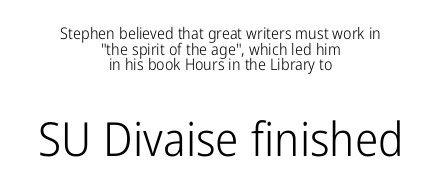
{"serif": "no", "italic": "no", "bold": "no", "weight": "light", "width": "condensed", "stroke_contrast": "low", "x_height": "medium", "monospaced": "no", "underline": "no", "align": "center", "line_spacing": "tight", "line_spacing_ratio": 0.97, "letter_spacing": "normal", "letter_spacing_em": 0.0, "larger_block": "second", "size_ratio": 2.94, "glyph_px": 47}
